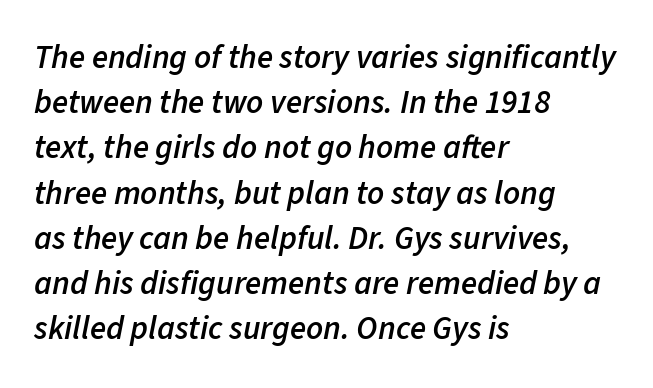
The face used here has a pronounced slope to its letters. Lines of text with bare space underneath. The rag falls on the right side of this text block. Each word holds together tightly as a unit, with standard inter-letter gaps. Note the varied advance widths — an 'i' is clearly narrower than an 'm'.
